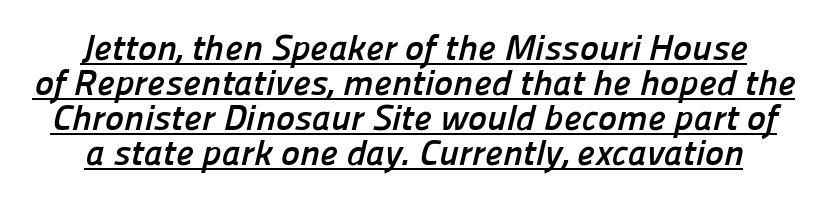
Nothing unusual about the tracking: characters are spaced as the font intends. Regarding serifs, this sample does without them. Heavy, bold letterforms. Rows of type sit shoulder to shoulder in the vertical direction. In designer terms, the underline attribute is active on this setting.
